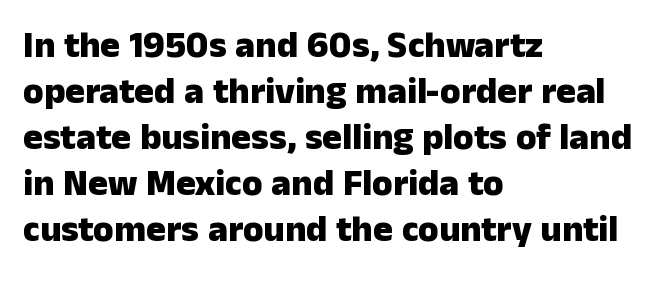
The image shows 37 px heavy sans-serif type, upright; set left-aligned, line spacing 1.24x, normal letter spacing, not underlined; low stroke contrast and a medium x-height.
